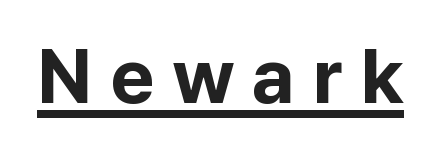
The image shows 77 px bold sans-serif type, upright; set unusually wide letter spacing (+0.23 em), underlined; low stroke contrast and a medium x-height.
